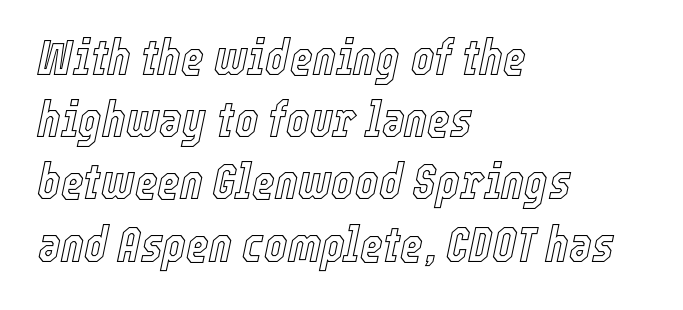
Notice how the stems are inclined rather than vertical — that's the hallmark of italics. Here the designer chose a conventional face with non-uniform glyph widths. This block has exactly the height ordinary leading produces. Notice how the passage keeps a crisp vertical edge on the left only.
